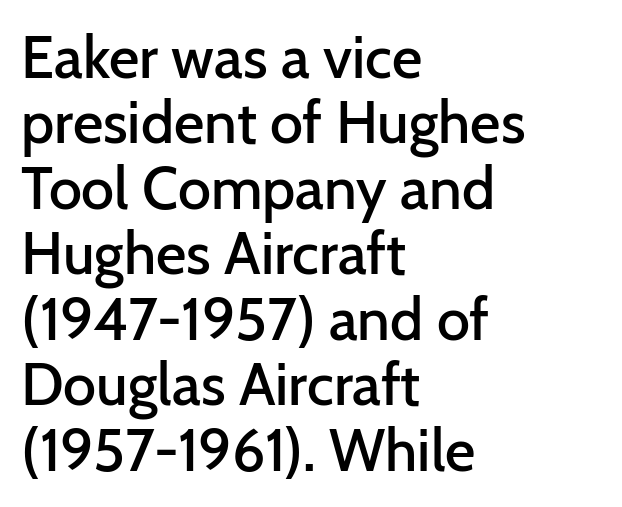
Q: Is the text bold? A: Semi-bold.
Q: Is the text italic (slanted)? A: No, it is upright.
Q: Is the typeface a serif or a sans-serif typeface? A: Sans-serif.
Q: Is the text underlined? A: No.
Q: How is the paragraph aligned? A: Left-aligned.
Q: Is the spacing between letters normal or unusually wide? A: Normal.
Q: Is the spacing between lines tight, normal or loose? A: Tight.
Q: Width (condensed, normal, or wide)? A: Normal.
Q: Stroke contrast? A: Low.
Q: x-height? A: Medium.
Q: Monospaced? A: No.
